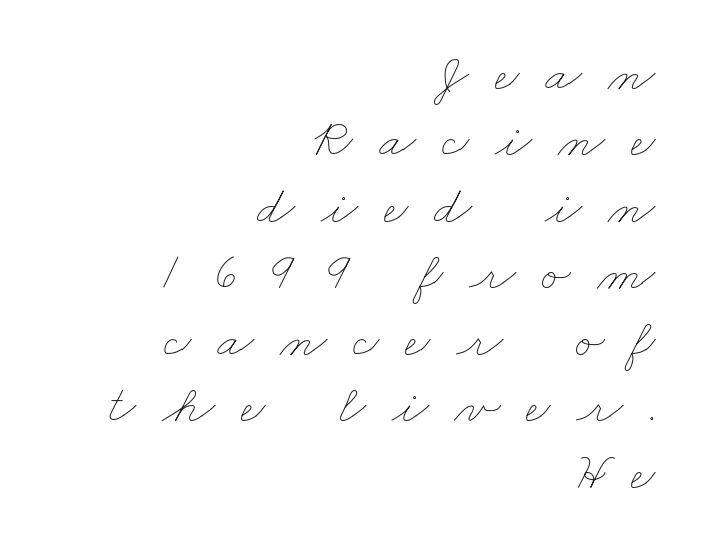
The image shows 54 px thin, wide type; set right-aligned, line spacing 1.23x, unusually wide letter spacing (+0.48 em), not underlined; low stroke contrast and a small x-height.
